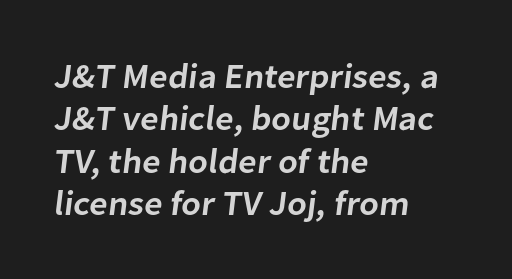
Strokes here are thickened, but only to semibold level. Each row of text sits above clean, open space. You could not count columns in this text — the font is proportionally spaced. Reading down the block, your eye returns to a fixed left position each line. In terms of letterspacing, this is plain default setting.
